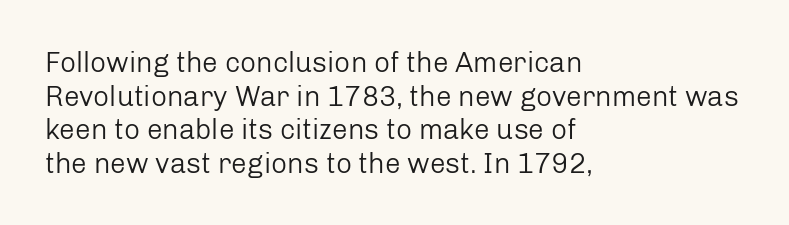
Each stroke keeps to a modest, everyday thickness or less. Plain, unruled lines of type. Which margin do the lines hug? The left one — the right edge is uneven. The letters advance in unequal steps, a hallmark of proportional type. Are there feet on the stems? There aren't — it's a sans. Standard letterfit; no display-style spreading of the glyphs.
